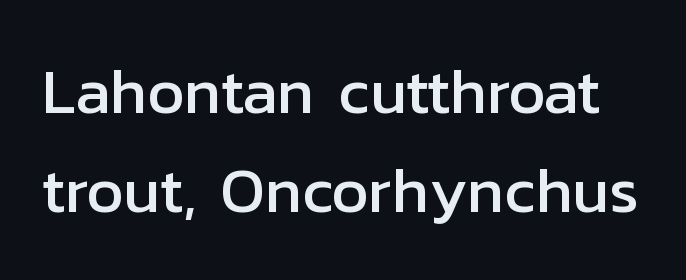
The image shows 64 px sans-serif type, upright; set normal line spacing (1.54x), normal letter spacing, not underlined; low stroke contrast and a medium x-height.
